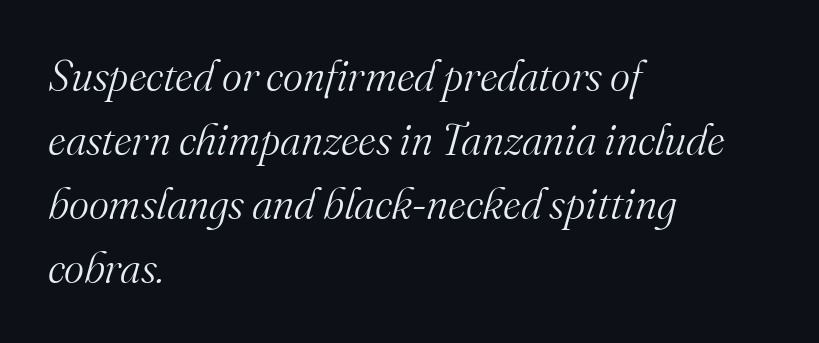
{"serif": "yes", "italic": "yes", "lean": "right", "slant_degrees": 16, "bold": "no", "weight": "light", "width": "normal", "stroke_contrast": "medium", "x_height": "small", "monospaced": "no", "underline": "no", "align": "left", "line_spacing": "normal", "line_spacing_ratio": 1.49, "letter_spacing": "normal", "letter_spacing_em": 0.0, "glyph_px": 43}
